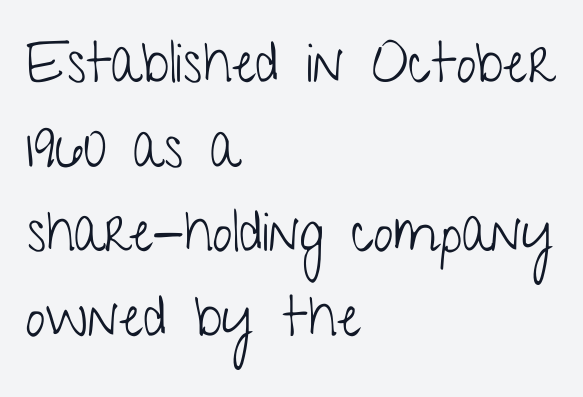
The image shows 56 px light, condensed sans-serif type, upright; set left-aligned, normal line spacing (1.51x), normal letter spacing, not underlined; low stroke contrast and a medium x-height.
